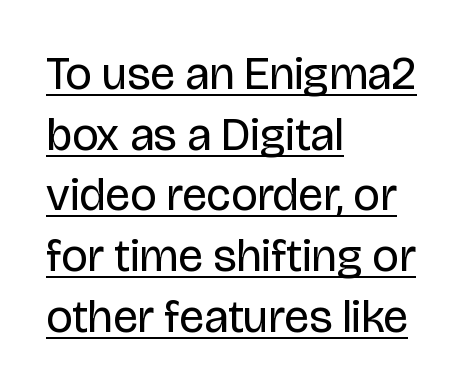
Q: Is the text bold? A: No.
Q: Is the text italic (slanted)? A: No, it is upright.
Q: Is the typeface a serif or a sans-serif typeface? A: Sans-serif.
Q: Is the text underlined? A: Yes.
Q: How is the paragraph aligned? A: Left-aligned.
Q: Is the spacing between letters normal or unusually wide? A: Normal.
Q: Is the spacing between lines tight, normal or loose? A: Normal.
Q: Width (condensed, normal, or wide)? A: Normal.
Q: Stroke contrast? A: Low.
Q: x-height? A: Large.
Q: Monospaced? A: No.
